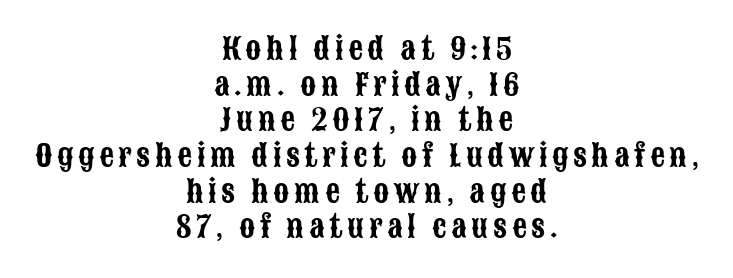
{"serif": "no", "italic": "no", "width": "condensed", "stroke_contrast": "low", "x_height": "large", "monospaced": "no", "underline": "no", "align": "center", "line_spacing_ratio": 1.23, "glyph_px": 29}
